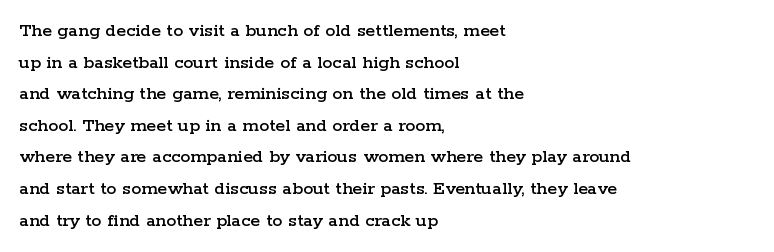
The baseline area is clear. The letterforms sit shoulder to shoulder at normal distance. Each line starts at the same left margin while the right side varies. You can tell it's not italic because the verticals are truly vertical.
